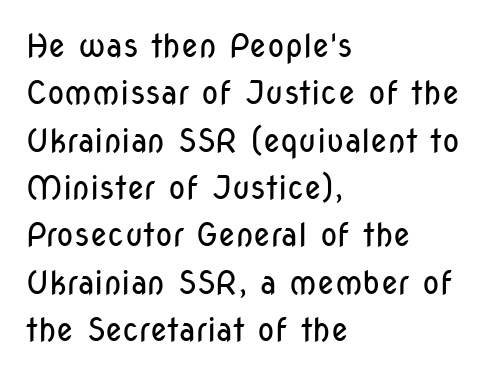
I'd call this a sans setting — the letters go barefoot. Glance below the letters and you will spot only blank space. The block of text has a typical density, with ordinary space between rows. When letters stand straight like this, we call the style roman or upright. Is this a heavy cut? Hardly; it is regular or lighter.
